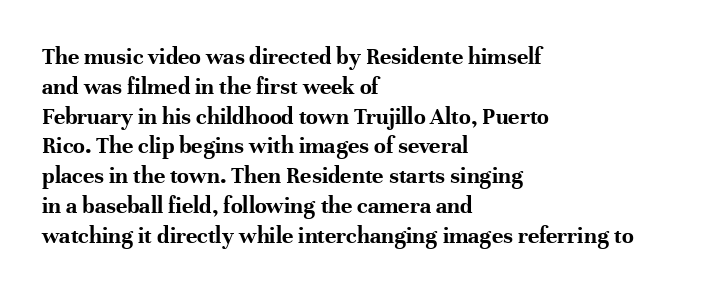
The image shows 24 px bold type, upright; set left-aligned, line spacing 1.24x, normal letter spacing, not underlined.
